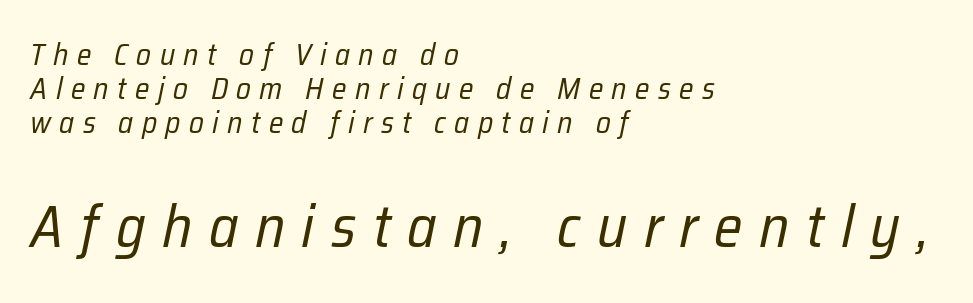
{"italic": "yes", "lean": "right", "slant_degrees": 12, "bold": "no", "weight": "regular", "width": "condensed", "stroke_contrast": "low", "x_height": "medium", "monospaced": "no", "underline": "no", "align": "left", "line_spacing": "tight", "line_spacing_ratio": 1.14, "letter_spacing": "wide", "letter_spacing_em": 0.28, "larger_block": "second", "size_ratio": 1.97, "glyph_px": 59}
